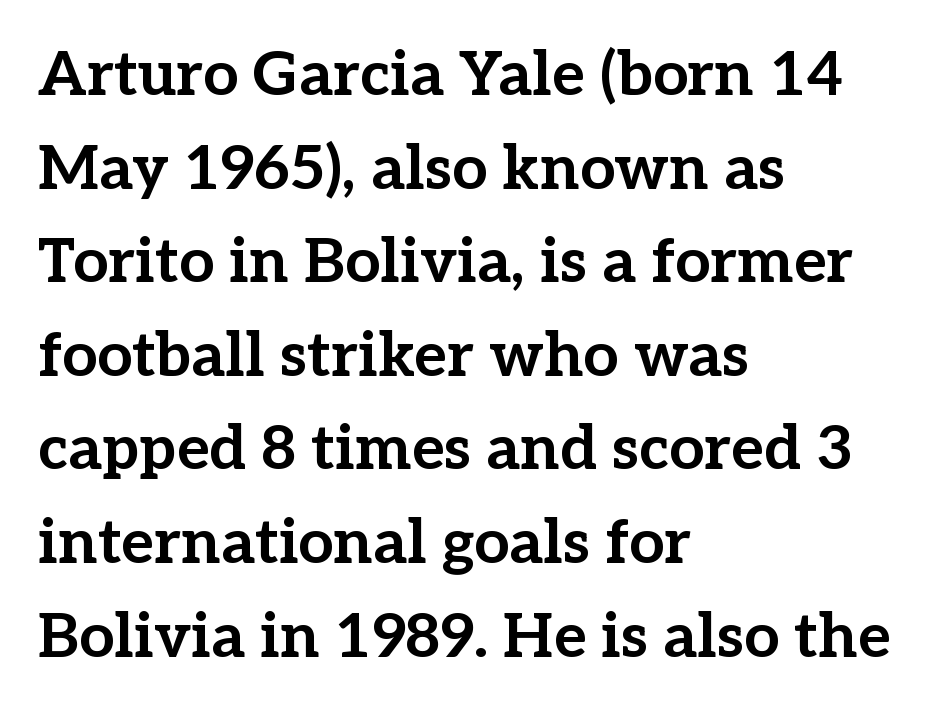
{"serif": "yes", "italic": "no", "bold": "yes", "weight": "bold", "width": "normal", "stroke_contrast": "low", "x_height": "medium", "monospaced": "no", "underline": "no", "align": "left", "line_spacing": "normal", "line_spacing_ratio": 1.51, "letter_spacing": "normal", "letter_spacing_em": 0.0, "glyph_px": 62}
